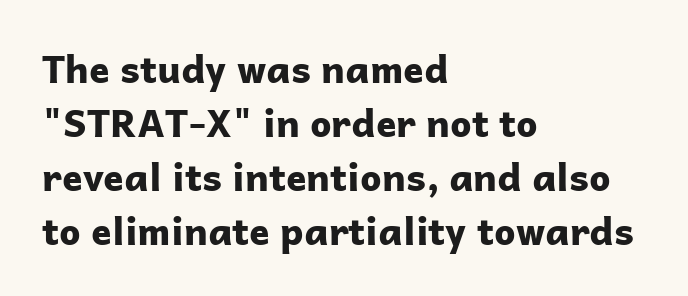
Italic? Not at all — the glyphs are vertical. Here the glyphs are tracked normally, forming tight word shapes. Is this a sans? Yes — the strokes have no serifs. Decoration check: the copy has no underline. The rendering anchors every line to the left-hand side. Proportional: the letters do not fall into vertical columns.
